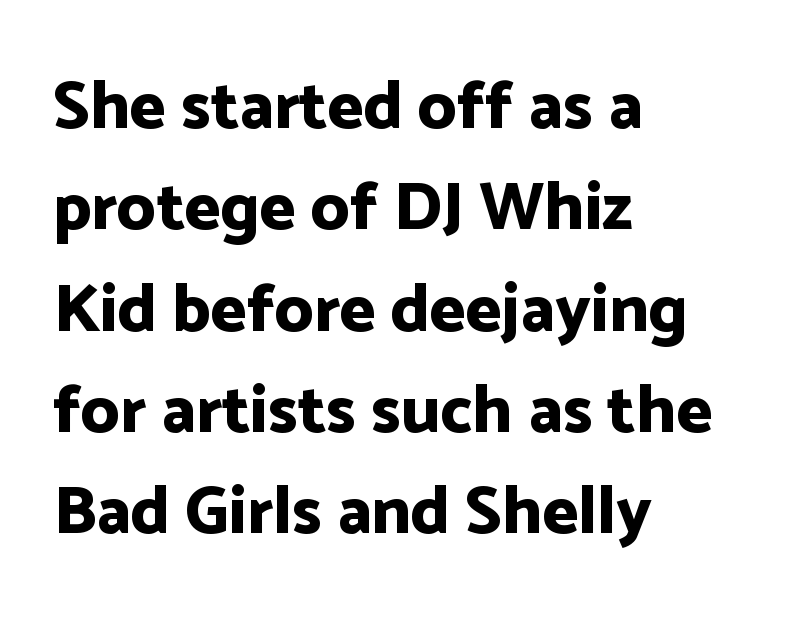
The rows are spaced the way most documents space them. Weight: bold. Letterform terminals end flat and unadorned throughout the passage. Letter spacing: default. The typesetter chose a ragged-right arrangement here.
